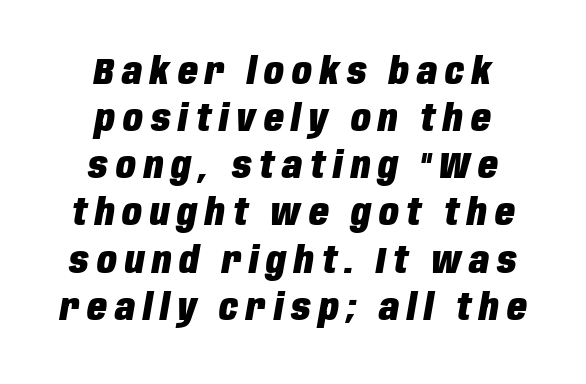
Set as a true bold cut, around the 700 mark. These lines sit exactly where default settings would place them. Horizontal alignment here is central, giving a formal, balanced look. Letters rest on an invisible, unmarked baseline. You could not count columns in this text — the font is proportionally spaced.
